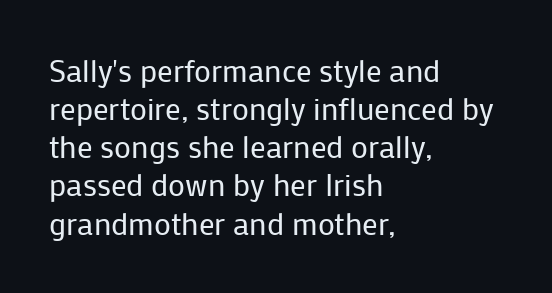
{"serif": "no", "italic": "no", "bold": "no", "weight": "regular", "width": "normal", "stroke_contrast": "low", "x_height": "medium", "monospaced": "no", "underline": "no", "align": "left", "line_spacing_ratio": 1.23, "letter_spacing": "normal", "letter_spacing_em": 0.0, "glyph_px": 31}
